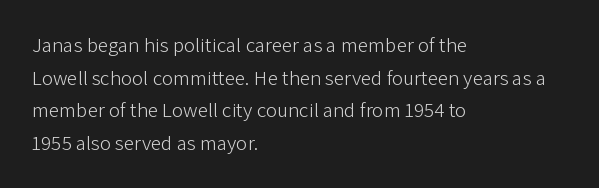
Q: Is the text bold? A: No.
Q: Is the text italic (slanted)? A: No, it is upright.
Q: Is the text underlined? A: No.
Q: How is the paragraph aligned? A: Left-aligned.
Q: Is the spacing between letters normal or unusually wide? A: Normal.
Q: Is the spacing between lines tight, normal or loose? A: Normal.
